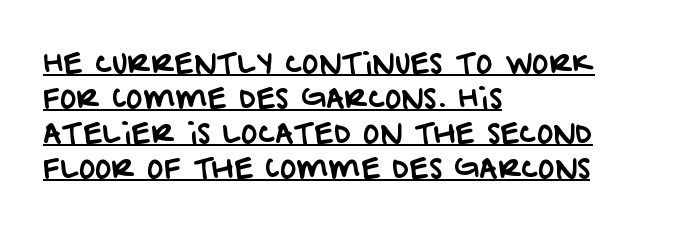
The rendered words wear a rule along their underside. Casual observation: everything's shoved over to the left. Think of a printed novel: that variable character pitch is what you see here. This sample uses plain, unmodified letter spacing. Nothing sits at the stroke ends, so this counts as sans-serif.
